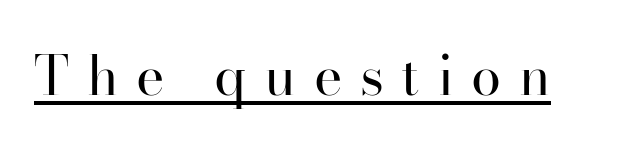
{"serif": "yes", "italic": "no", "bold": "no", "weight": "regular", "width": "normal", "stroke_contrast": "high", "x_height": "small", "monospaced": "no", "underline": "yes", "letter_spacing": "wide", "letter_spacing_em": 0.33, "glyph_px": 54}
